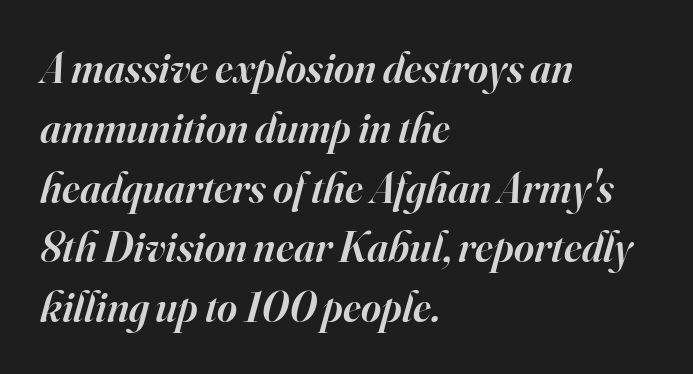
The image shows 43 px semibold serif type, italic (leaning right); set left-aligned, normal line spacing (1.39x), normal letter spacing, not underlined; high stroke contrast and a small x-height.
